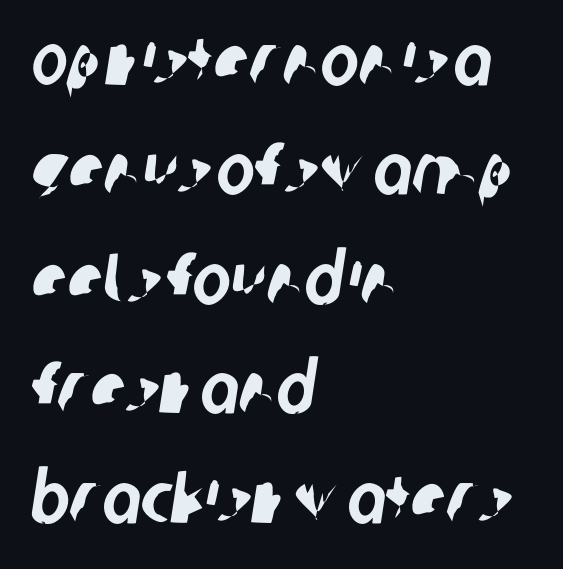
Q: Is the typeface a serif or a sans-serif typeface? A: Sans-serif.
Q: Is the text underlined? A: No.
Q: How is the paragraph aligned? A: Left-aligned.
Q: Is the spacing between letters normal or unusually wide? A: Normal.
Q: Is the spacing between lines tight, normal or loose? A: Normal.
Q: Width (condensed, normal, or wide)? A: Condensed.
Q: Stroke contrast? A: Low.
Q: x-height? A: Large.
Q: Monospaced? A: No.
